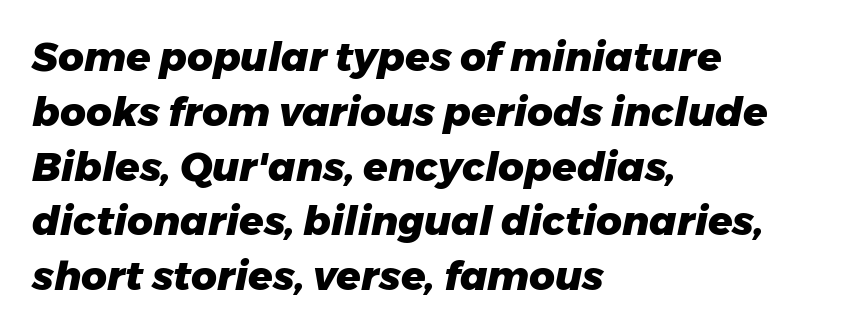
Q: Is the text bold? A: Yes.
Q: Is the text italic (slanted)? A: Yes, it leans right by about 11 degrees.
Q: Is the text underlined? A: No.
Q: How is the paragraph aligned? A: Left-aligned.
Q: Is the spacing between letters normal or unusually wide? A: Normal.
Q: Is the spacing between lines tight, normal or loose? A: Normal.
Q: Width (condensed, normal, or wide)? A: Normal.
Q: Stroke contrast? A: Low.
Q: x-height? A: Medium.
Q: Monospaced? A: No.
